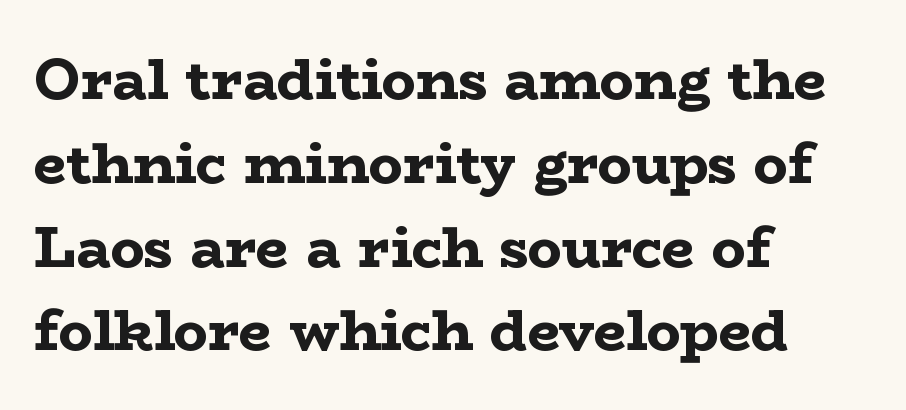
{"serif": "yes", "italic": "no", "bold": "yes", "weight": "bold", "width": "wide", "stroke_contrast": "low", "x_height": "medium", "monospaced": "no", "underline": "no", "align": "left", "line_spacing": "normal", "line_spacing_ratio": 1.47, "letter_spacing": "normal", "letter_spacing_em": 0.0, "glyph_px": 57}
